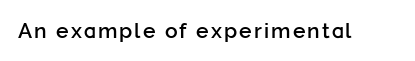
The image shows 21 px text type, upright; set not underlined.
